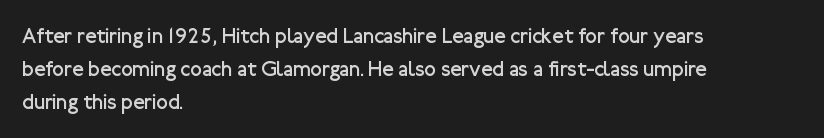
Q: Is the text bold? A: No.
Q: Is the text italic (slanted)? A: No, it is upright.
Q: Is the text underlined? A: No.
Q: How is the paragraph aligned? A: Left-aligned.
Q: Is the spacing between letters normal or unusually wide? A: Normal.
Q: Is the spacing between lines tight, normal or loose? A: Normal.
